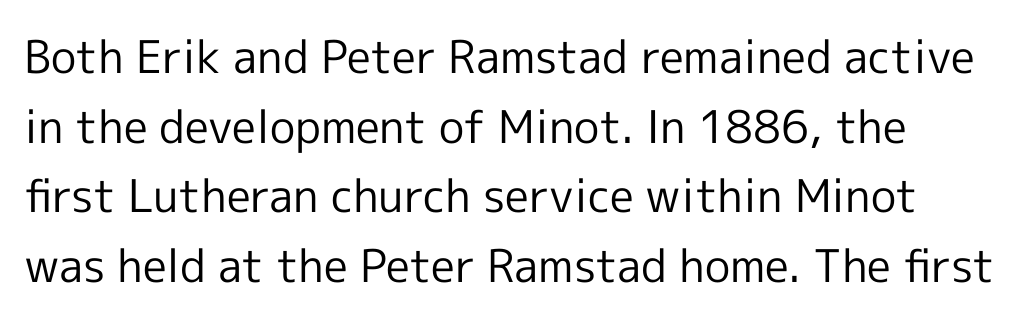
Which margin do the lines hug? The left one — the right edge is uneven. This sample has the flowing, uneven cadence of proportional lettering. The block of text has a typical density, with ordinary space between rows. The lettering holds an erect, upright posture throughout.
